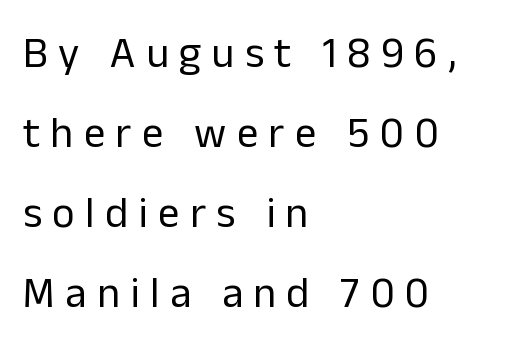
Each letter keeps its own natural width here, so spacing adapts to shape. The space directly below the letters is spotless. The typography opts for an upright posture over an oblique one. Weight class: somewhere from thin through regular. The letters are spread apart with noticeably loose tracking.
